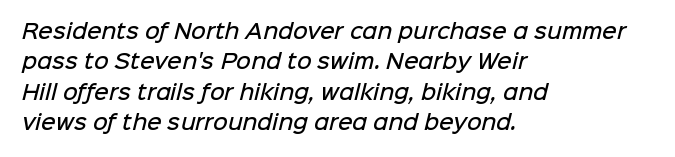
The lines sit at an ordinary, default distance from one another. The font is running at a semibold setting, under full bold. Unmarked baselines from the first word to the last. Layout note: lines flush left. The type is set solid horizontally, with unmodified tracking.
